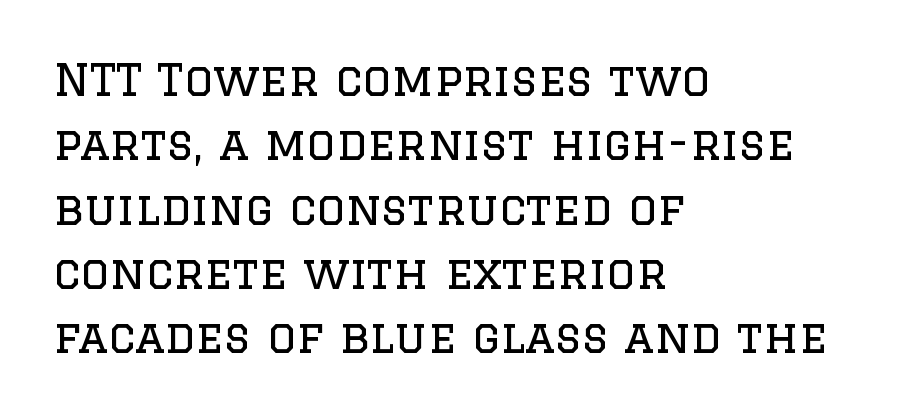
Q: Is the text bold? A: No.
Q: Is the text italic (slanted)? A: No, it is upright.
Q: Is the typeface a serif or a sans-serif typeface? A: Serif.
Q: Is the text underlined? A: No.
Q: How is the paragraph aligned? A: Left-aligned.
Q: Is the spacing between letters normal or unusually wide? A: Normal.
Q: Is the spacing between lines tight, normal or loose? A: Normal.
Q: Width (condensed, normal, or wide)? A: Normal.
Q: Stroke contrast? A: Low.
Q: x-height? A: Large.
Q: Monospaced? A: No.
